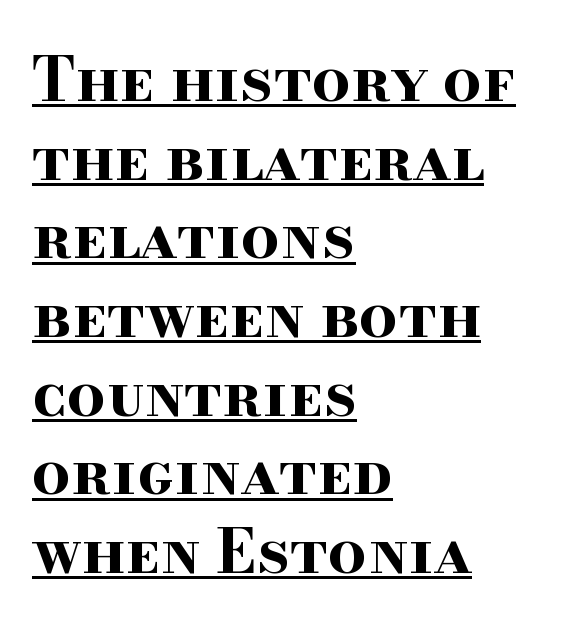
The image shows 61 px bold, wide serif type, upright; set left-aligned, normal line spacing (1.29x), normal letter spacing, underlined; high stroke contrast and a small x-height.
